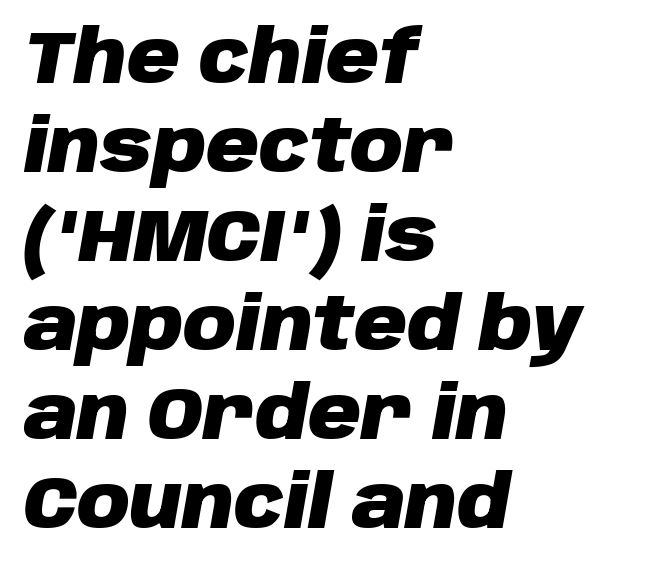
Q: Is the text bold? A: Yes.
Q: Is the text italic (slanted)? A: Yes, it leans right by about 10 degrees.
Q: Is the text underlined? A: No.
Q: How is the paragraph aligned? A: Left-aligned.
Q: Is the spacing between letters normal or unusually wide? A: Normal.
Q: Width (condensed, normal, or wide)? A: Normal.
Q: Stroke contrast? A: Low.
Q: x-height? A: Large.
Q: Monospaced? A: No.
